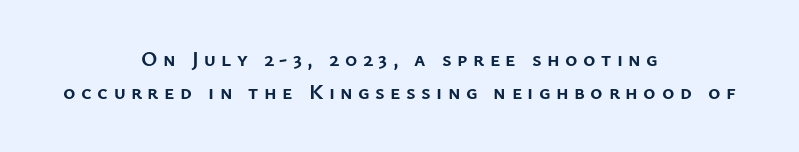
The image shows 21 px bold type, upright; set centered, normal line spacing (1.56x), unusually wide letter spacing (+0.26 em), not underlined.
